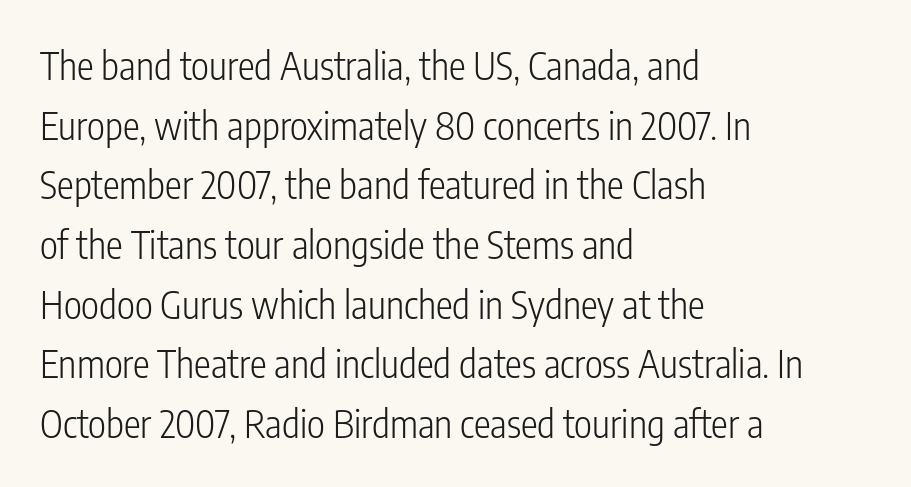
Q: Is the text bold? A: No.
Q: Is the text italic (slanted)? A: No, it is upright.
Q: Is the typeface a serif or a sans-serif typeface? A: Sans-serif.
Q: Is the text underlined? A: No.
Q: How is the paragraph aligned? A: Left-aligned.
Q: Is the spacing between letters normal or unusually wide? A: Normal.
Q: Is the spacing between lines tight, normal or loose? A: Normal.
Q: Width (condensed, normal, or wide)? A: Condensed.
Q: Stroke contrast? A: Low.
Q: x-height? A: Medium.
Q: Monospaced? A: No.
